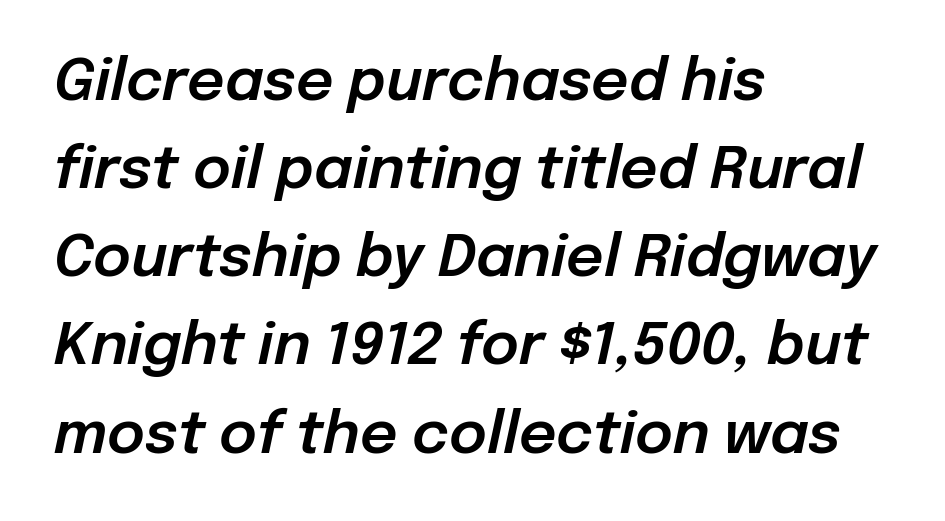
The image shows 58 px text type, italic (leaning right); set left-aligned, normal line spacing (1.52x), normal letter spacing, not underlined; low stroke contrast and a medium x-height.
